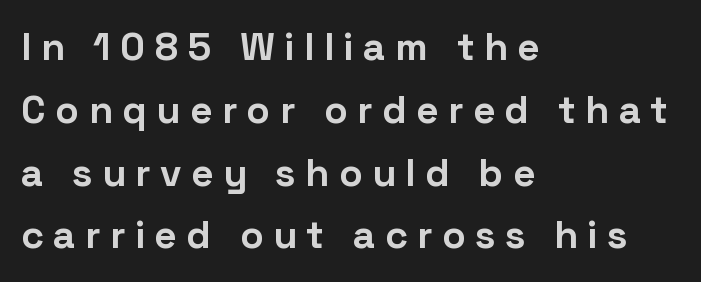
Q: Is the text bold? A: Yes.
Q: Is the text italic (slanted)? A: No, it is upright.
Q: Is the typeface a serif or a sans-serif typeface? A: Sans-serif.
Q: Is the text underlined? A: No.
Q: How is the paragraph aligned? A: Left-aligned.
Q: Is the spacing between letters normal or unusually wide? A: Unusually wide.
Q: Is the spacing between lines tight, normal or loose? A: Normal.
Q: Width (condensed, normal, or wide)? A: Normal.
Q: Stroke contrast? A: Low.
Q: x-height? A: Medium.
Q: Monospaced? A: No.
